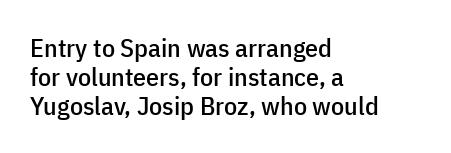
The image shows 26 px text type, upright; set left-aligned, tight line spacing (1.11x), normal letter spacing, not underlined.
